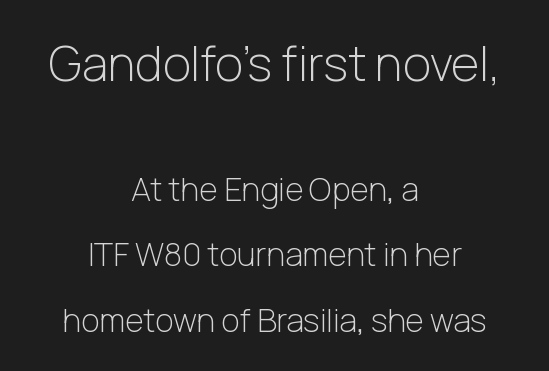
Descenders hang freely into open space. Upright lettering throughout. Font category for this specimen: sans-serif. The compositor balanced each line on the midline. Top chunk: large. Bottom chunk: small.
